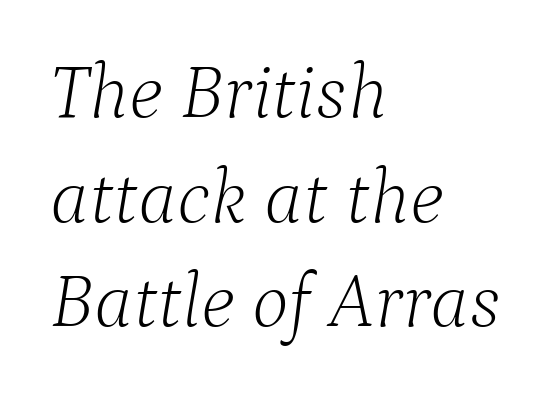
{"serif": "yes", "italic": "yes", "lean": "right", "slant_degrees": 9, "bold": "no", "weight": "light", "width": "normal", "stroke_contrast": "low", "x_height": "medium", "monospaced": "no", "underline": "no", "align": "left", "line_spacing": "normal", "line_spacing_ratio": 1.34, "letter_spacing": "normal", "letter_spacing_em": 0.0, "glyph_px": 78}
